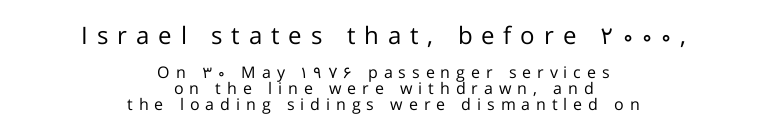
{"italic": "no", "bold": "no", "underline": "no", "align": "center", "line_spacing": "tight", "line_spacing_ratio": 0.99, "letter_spacing": "wide", "letter_spacing_em": 0.37, "larger_block": "first", "size_ratio": 1.5, "glyph_px": 24}
